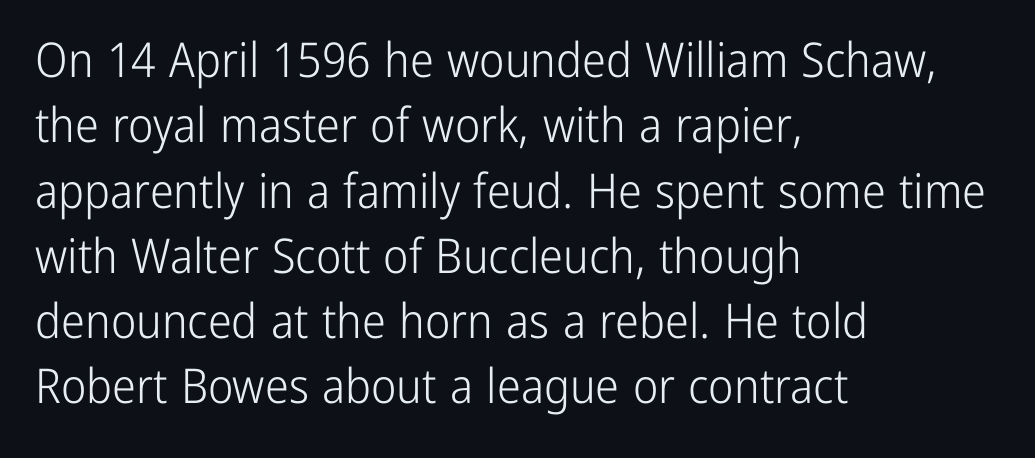
The image shows 48 px light, condensed sans-serif type, upright; set left-aligned, normal line spacing (1.36x), normal letter spacing, not underlined; low stroke contrast and a medium x-height.
